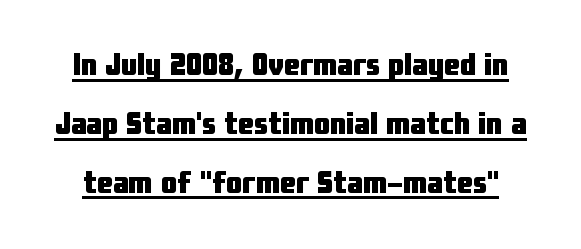
The image shows 32 px heavy, condensed sans-serif type, upright; set line spacing 1.84x, normal letter spacing, underlined; low stroke contrast and a medium x-height.
